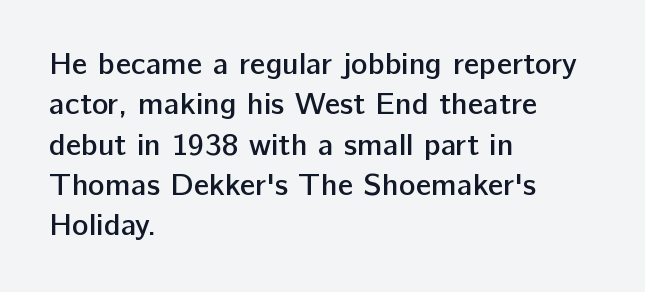
{"serif": "no", "italic": "no", "bold": "semi", "weight": "semibold", "width": "normal", "stroke_contrast": "low", "x_height": "medium", "monospaced": "no", "underline": "no", "align": "left", "line_spacing": "normal", "line_spacing_ratio": 1.3, "letter_spacing": "normal", "letter_spacing_em": 0.0, "glyph_px": 31}
